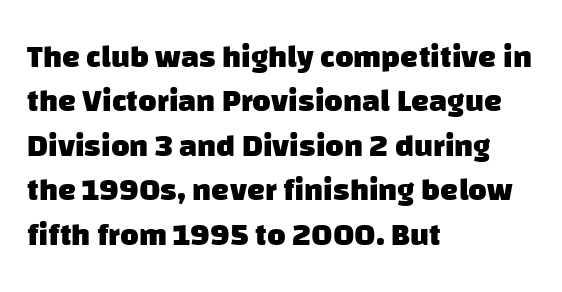
Q: Is the text bold? A: Yes.
Q: Is the typeface a serif or a sans-serif typeface? A: Sans-serif.
Q: Is the text underlined? A: No.
Q: How is the paragraph aligned? A: Left-aligned.
Q: Is the spacing between letters normal or unusually wide? A: Normal.
Q: Is the spacing between lines tight, normal or loose? A: Normal.
Q: Width (condensed, normal, or wide)? A: Normal.
Q: Stroke contrast? A: Low.
Q: x-height? A: Large.
Q: Monospaced? A: No.
